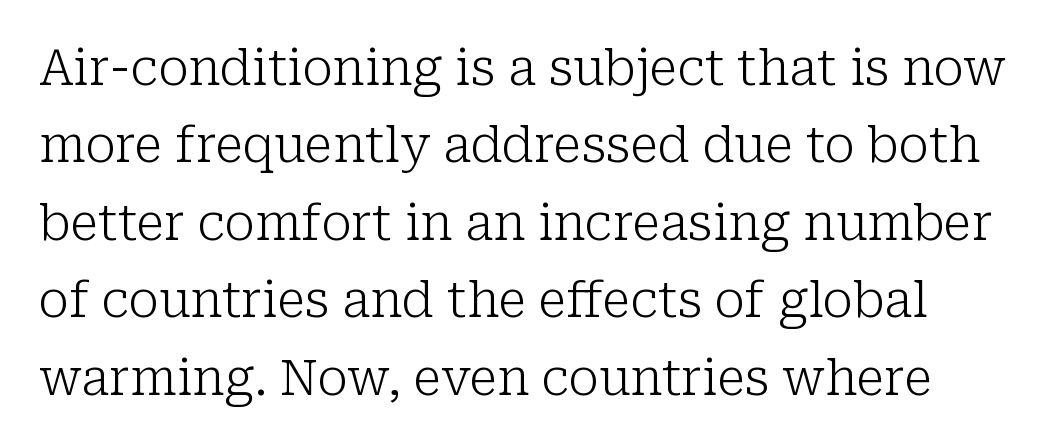
Q: Is the text bold? A: No.
Q: Is the text italic (slanted)? A: No, it is upright.
Q: Is the typeface a serif or a sans-serif typeface? A: Serif.
Q: Is the text underlined? A: No.
Q: Is the spacing between letters normal or unusually wide? A: Normal.
Q: Is the spacing between lines tight, normal or loose? A: Normal.
Q: Width (condensed, normal, or wide)? A: Normal.
Q: Stroke contrast? A: Low.
Q: x-height? A: Medium.
Q: Monospaced? A: No.
